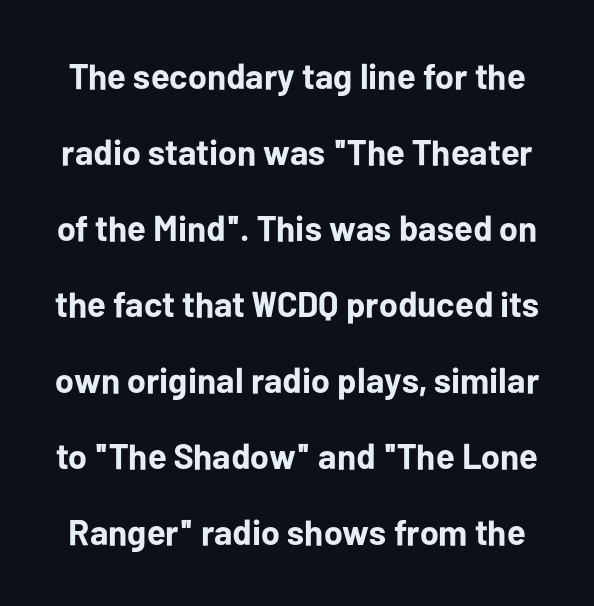
Q: Is the text bold? A: Yes.
Q: Is the text italic (slanted)? A: No, it is upright.
Q: Is the typeface a serif or a sans-serif typeface? A: Sans-serif.
Q: Is the text underlined? A: No.
Q: Is the spacing between letters normal or unusually wide? A: Normal.
Q: Is the spacing between lines tight, normal or loose? A: Loose.
Q: Width (condensed, normal, or wide)? A: Normal.
Q: Stroke contrast? A: Low.
Q: x-height? A: Medium.
Q: Monospaced? A: No.
